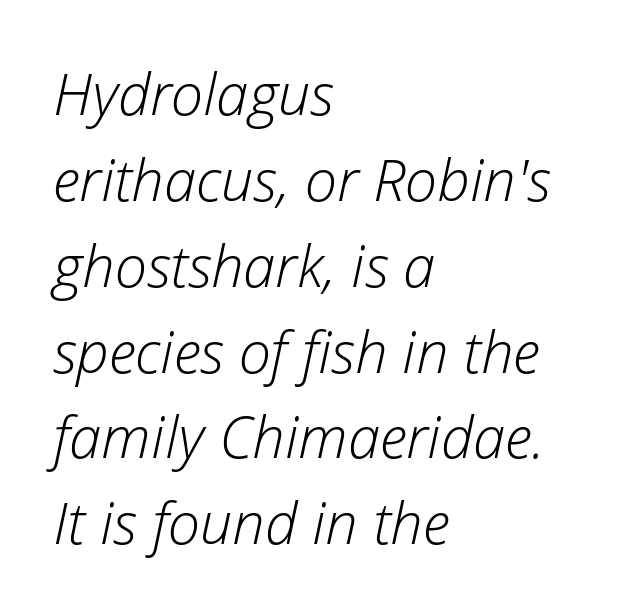
This block has exactly the height ordinary leading produces. The letters are slanted; this is an italic face. The type is set solid horizontally, with unmodified tracking. Only glyphs here, with clear space below each row. This reads as an unemphasized weight, regular at the heaviest.
